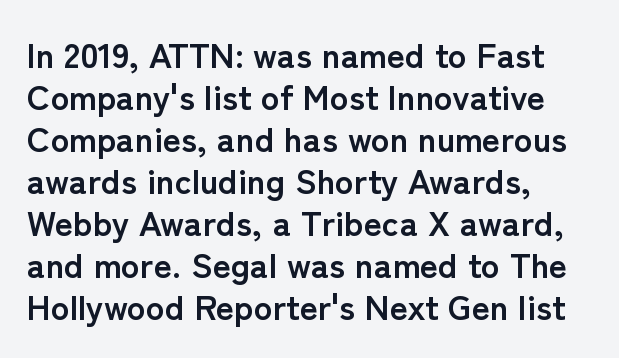
This rendering features lettering with no underline. Weight check: bold — yes, fully. Spacing verdict: proportional, widths tailored to each character. Teacher's note: observe the even left margin — that is flush-left alignment.
